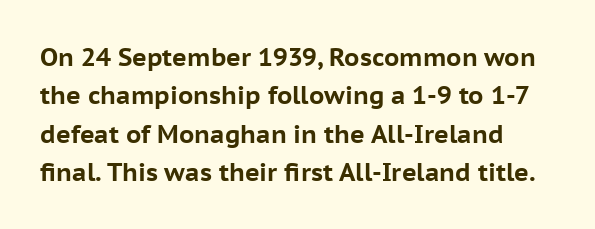
Q: Is the text bold? A: Yes.
Q: Is the text italic (slanted)? A: No, it is upright.
Q: Is the text underlined? A: No.
Q: How is the paragraph aligned? A: Left-aligned.
Q: Is the spacing between letters normal or unusually wide? A: Normal.
Q: Is the spacing between lines tight, normal or loose? A: Normal.
